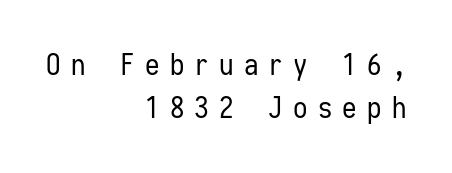
These lines stack with their right ends in a neat column. Glyph-to-glyph distance is far greater than everyday printed text. Font category for this specimen: sans-serif. Compared with typical paragraphs, the rows here are spaced about the same.
